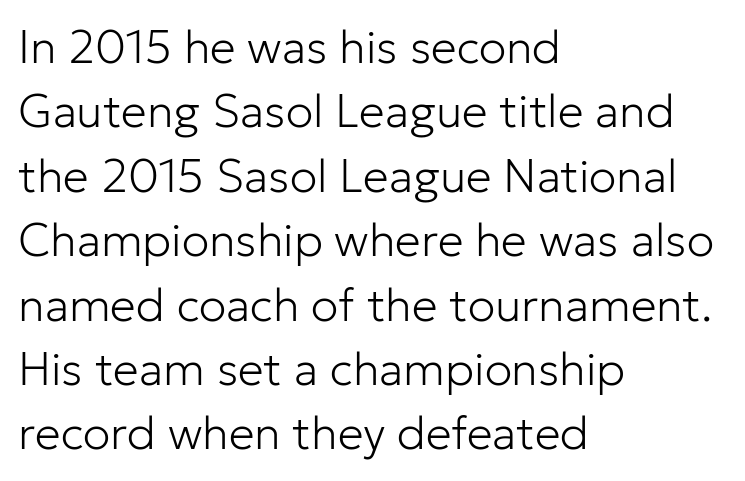
{"serif": "no", "italic": "no", "bold": "no", "weight": "light", "width": "normal", "stroke_contrast": "low", "x_height": "medium", "monospaced": "no", "underline": "no", "align": "left", "line_spacing": "normal", "line_spacing_ratio": 1.4, "letter_spacing": "normal", "letter_spacing_em": 0.0, "glyph_px": 46}
